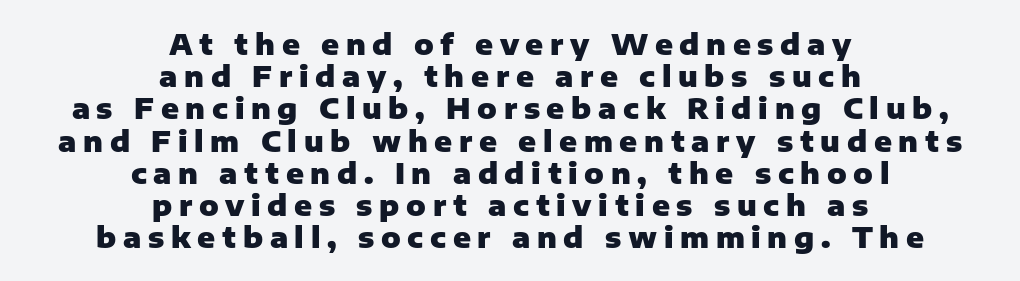
The image shows 29 px heavy sans-serif type, upright; set centered, tight line spacing (1.11x), unusually wide letter spacing (+0.23 em), not underlined; low stroke contrast and a medium x-height.
